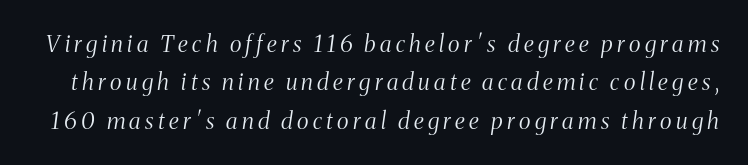
A normal amount of white space separates one row of letters from the next. Lines of text with bare space underneath. Bold? No — there's no thickening of the strokes. You can tell it's italic because the verticals aren't actually vertical.
